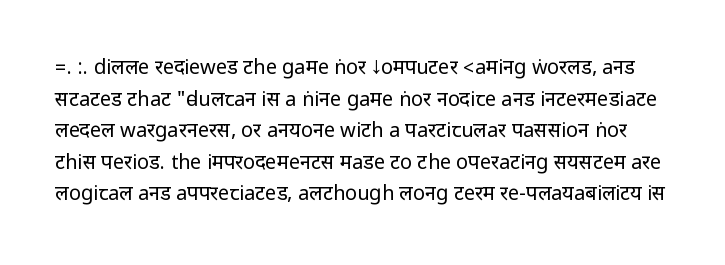
{"italic": "no", "bold": "no", "underline": "no", "line_spacing": "normal", "line_spacing_ratio": 1.58, "letter_spacing": "normal", "letter_spacing_em": 0.0, "glyph_px": 20}
